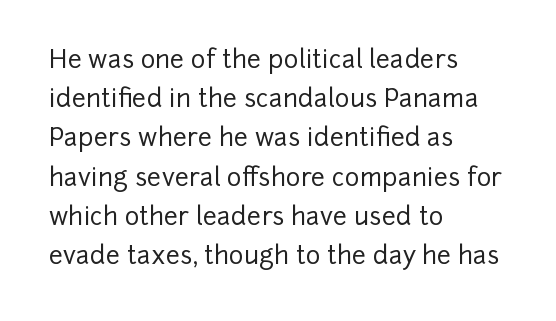
Q: Is the text italic (slanted)? A: No, it is upright.
Q: Is the text underlined? A: No.
Q: How is the paragraph aligned? A: Left-aligned.
Q: Is the spacing between letters normal or unusually wide? A: Normal.
Q: Is the spacing between lines tight, normal or loose? A: Normal.
